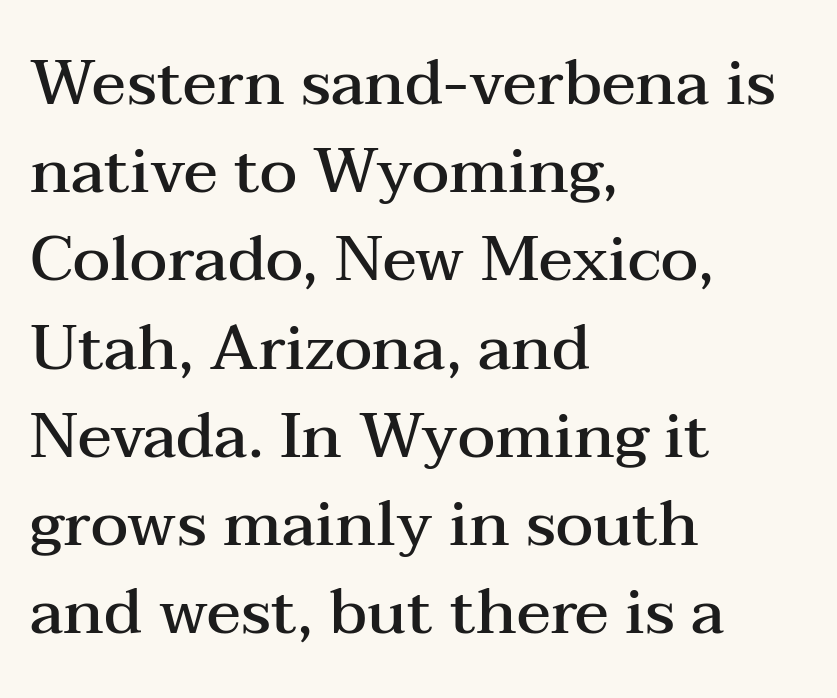
The image shows 63 px semibold, wide serif type, upright; set left-aligned, normal line spacing (1.4x), normal letter spacing, not underlined; medium stroke contrast and a medium x-height.
